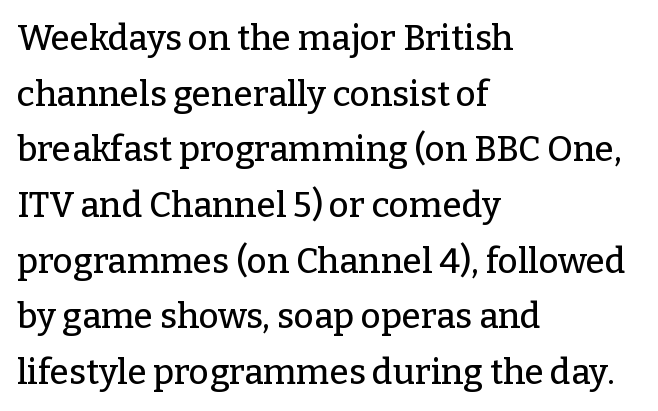
Leading: standard. The face used here is seriffed, in the tradition of book romans. Casual observation: everything's shoved over to the left. The letters stand straight up with perfectly vertical stems. The letters advance in unequal steps, a hallmark of proportional type. No word sits above an underline.
